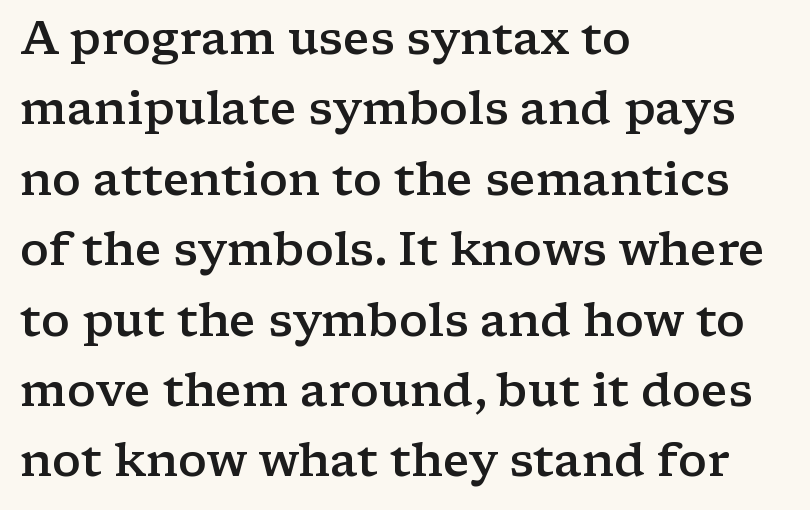
Q: Is the text bold? A: Semi-bold.
Q: Is the text italic (slanted)? A: No, it is upright.
Q: Is the typeface a serif or a sans-serif typeface? A: Serif.
Q: Is the text underlined? A: No.
Q: How is the paragraph aligned? A: Left-aligned.
Q: Is the spacing between letters normal or unusually wide? A: Normal.
Q: Is the spacing between lines tight, normal or loose? A: Normal.
Q: Width (condensed, normal, or wide)? A: Wide.
Q: Stroke contrast? A: Low.
Q: x-height? A: Medium.
Q: Monospaced? A: No.
